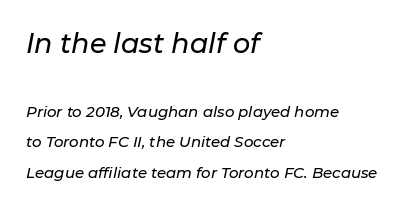
The glyphs look as if they've been sheared to an angle. Does extra space separate the letters? No, they use regular spacing. The block sitting higher on the canvas is the one with enlarged characters. The gap between lines stays unmarked.
